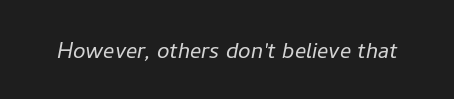
The image shows 28 px light type, italic (leaning right); set normal letter spacing, not underlined; low stroke contrast and a medium x-height.
